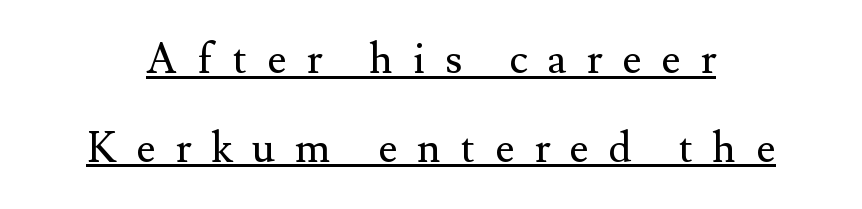
The image shows 42 px regular-weight serif type, upright; set loose line spacing (2.11x), unusually wide letter spacing (+0.47 em), underlined; medium stroke contrast and a small x-height.
